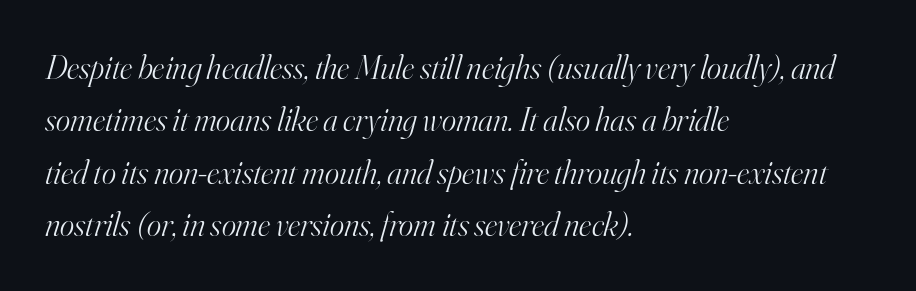
The image shows 34 px light serif type, italic (leaning right); set left-aligned, normal line spacing (1.54x), normal letter spacing, not underlined; high stroke contrast and a small x-height.
